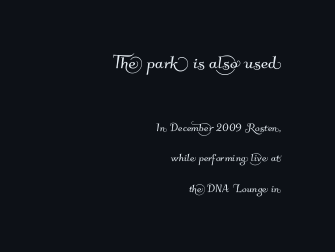
{"underline": "no", "align": "right", "line_spacing": "loose", "line_spacing_ratio": 2.16, "letter_spacing": "normal", "letter_spacing_em": 0.0, "larger_block": "first", "size_ratio": 1.64, "glyph_px": 23}
